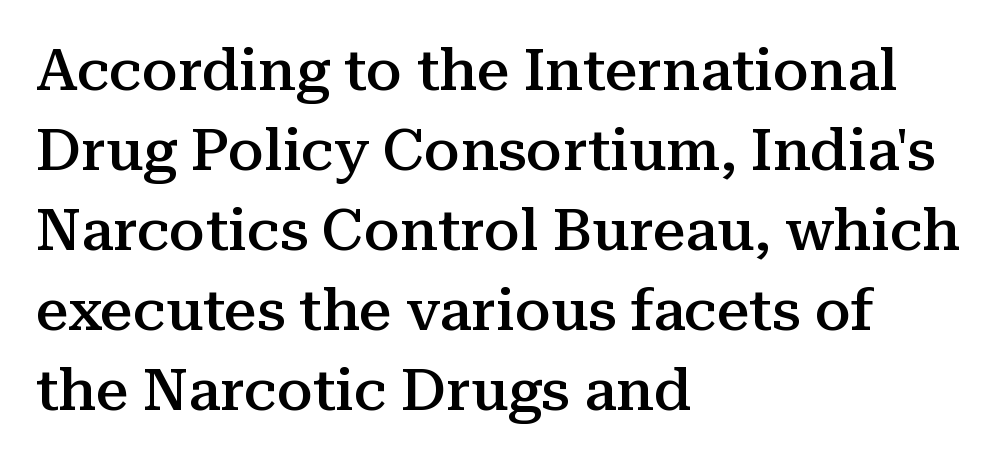
{"serif": "yes", "italic": "no", "bold": "semi", "weight": "semibold", "width": "normal", "stroke_contrast": "medium", "x_height": "medium", "monospaced": "no", "underline": "no", "align": "left", "line_spacing": "normal", "line_spacing_ratio": 1.38, "letter_spacing": "normal", "letter_spacing_em": 0.0, "glyph_px": 58}
